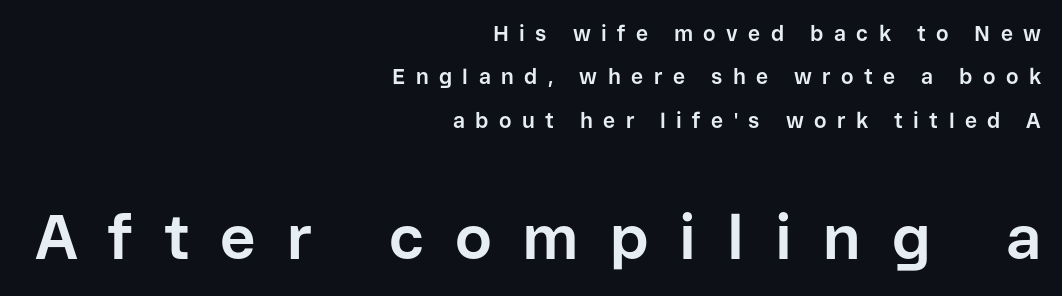
Q: Is the text bold? A: Yes.
Q: Is the text italic (slanted)? A: No, it is upright.
Q: Is the typeface a serif or a sans-serif typeface? A: Sans-serif.
Q: Is the text underlined? A: No.
Q: How is the paragraph aligned? A: Right-aligned.
Q: Is the spacing between letters normal or unusually wide? A: Unusually wide.
Q: Is the spacing between lines tight, normal or loose? A: Loose.
Q: Which block of text is set in a larger size, the first (top) or the second (bottom)? A: The second (bottom) one.
Q: Width (condensed, normal, or wide)? A: Normal.
Q: Stroke contrast? A: Low.
Q: x-height? A: Medium.
Q: Monospaced? A: No.
